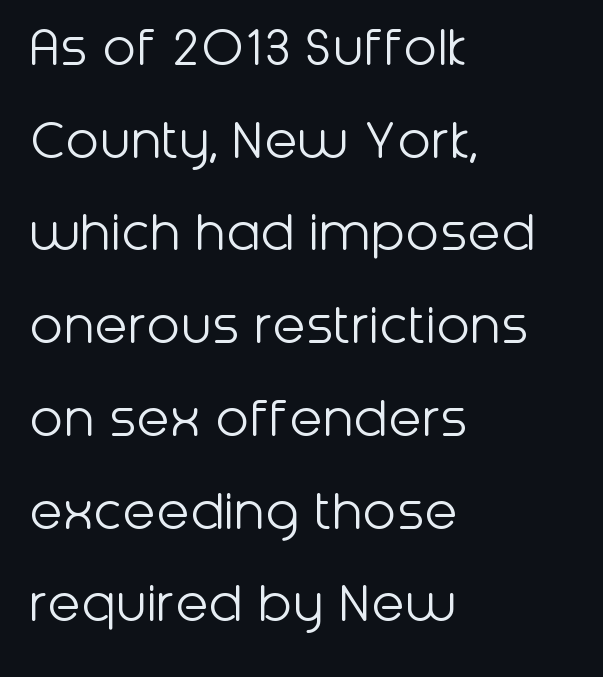
Regarding leading, the lines here are spaced in the standard way. Words appear dense and cohesive because spacing is normal. Note: no serifs on the glyphs. Posture: straight, roman, zero tilt.
